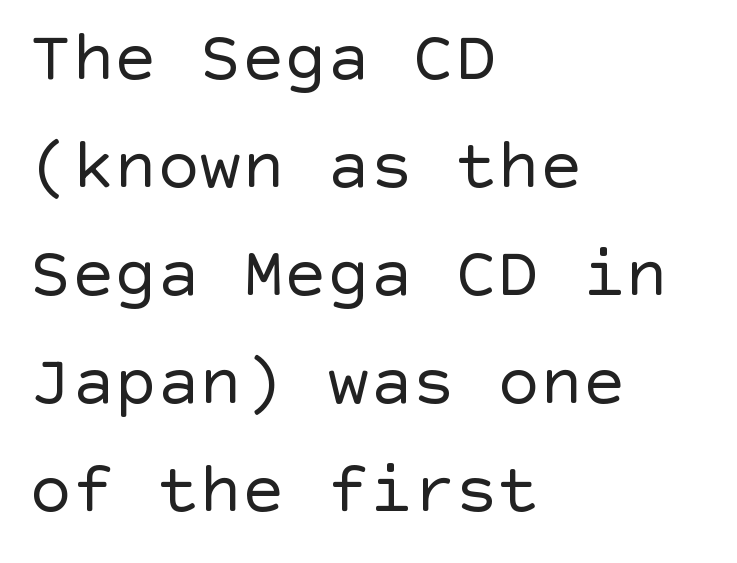
Tracking here is standard; glyphs follow each other at the usual distance. Note: no serifs on the glyphs. Is the block centered? No — it sits flush against the left margin. Clear beneath every line of the passage.
